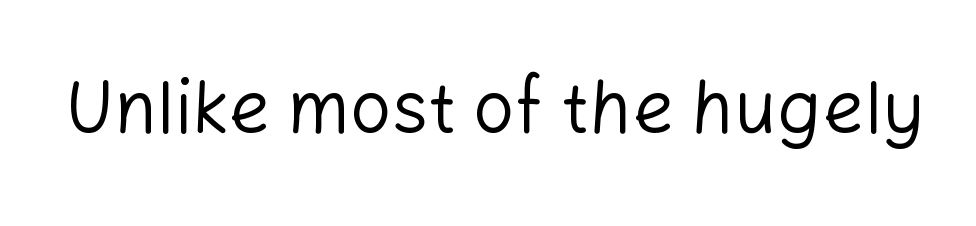
Notice how the stems are strictly vertical — no italics here. There is no visible air inserted between adjacent glyphs. Look at the bottom of the vertical strokes: they stop flat, with no serifs. The font is comparable to plain body text, perhaps lighter. Anything drawn beneath the words? Only blank space.
